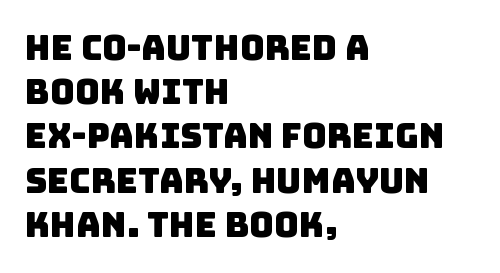
This block has exactly the height ordinary leading produces. Is this a fixed-width face? No — the glyphs have proportional, varying widths. These lines are composed in type without serifs. Honestly, the letter spacing is just normal — you wouldn't notice it. Horizontal alignment here is leftward, the default for most running prose.
